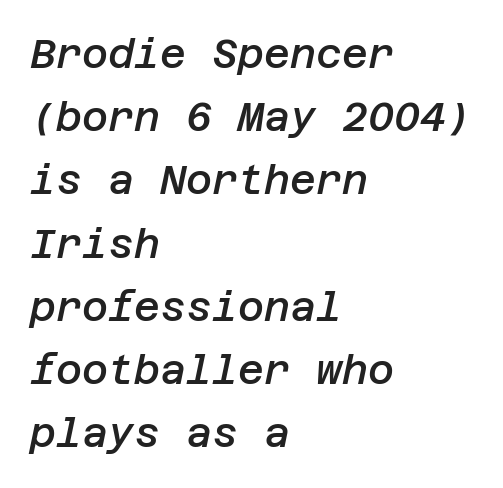
The image shows 40 px semibold type, italic (leaning right); set left-aligned, normal line spacing (1.58x), normal letter spacing, not underlined; low stroke contrast and a large x-height.
